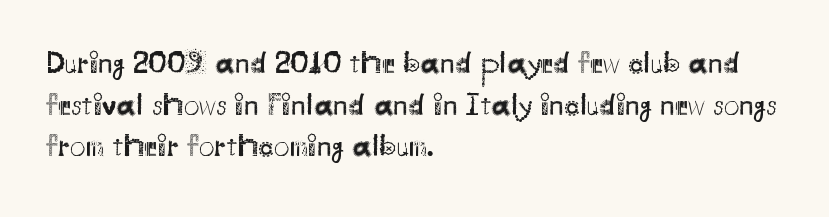
These lines are set flush left with a ragged right edge. Caption: standard tracking, unaltered. This is roman type, the default non-slanted kind. Is this a fixed-width face? No — the glyphs have proportional, varying widths. Think standard paragraph weight, or any step lighter than that. Honestly, the row spacing looks completely unremarkable.
